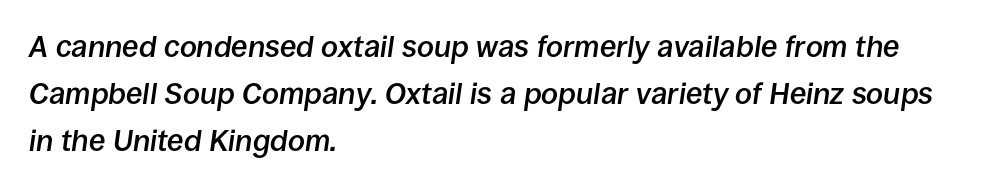
Q: Is the text bold? A: Semi-bold.
Q: Is the text italic (slanted)? A: Yes, it leans right by about 8 degrees.
Q: Is the text underlined? A: No.
Q: How is the paragraph aligned? A: Left-aligned.
Q: Is the spacing between letters normal or unusually wide? A: Normal.
Q: Is the spacing between lines tight, normal or loose? A: Normal.
Q: Width (condensed, normal, or wide)? A: Normal.
Q: Stroke contrast? A: Low.
Q: x-height? A: Large.
Q: Monospaced? A: No.
